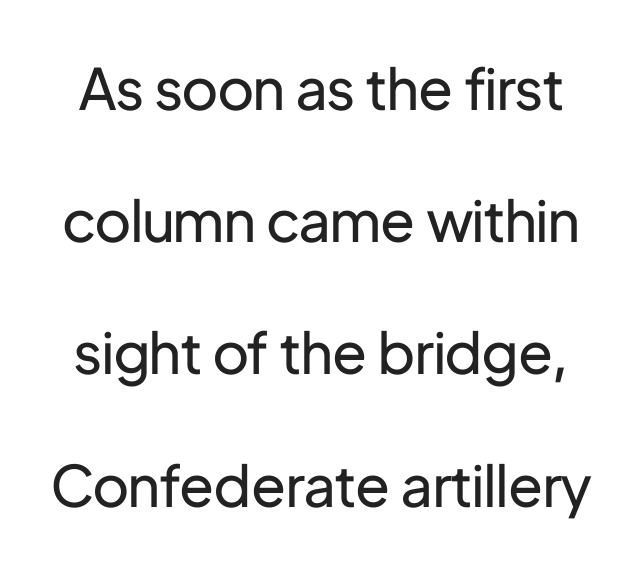
Proportional: the letters do not fall into vertical columns. Vertical stems look standard width or narrower in stroke. This is the regular roman posture of the typeface. The glyphs are unaccompanied by any horizontal stroke below them. Note: no serifs on the glyphs.
